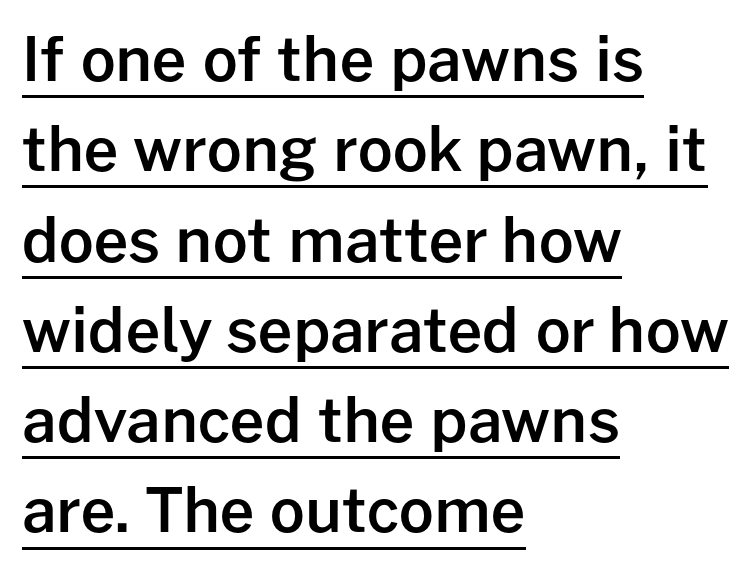
As a designer I'd log this as weight 600, semibold. The letters advance in unequal steps, a hallmark of proportional type. Characters follow at the spacing the type designer built in. Type style note: lacks serifs. A continuous stroke trails under the words, as in a hyperlink. Leftover space on each line is placed entirely after the last word.
